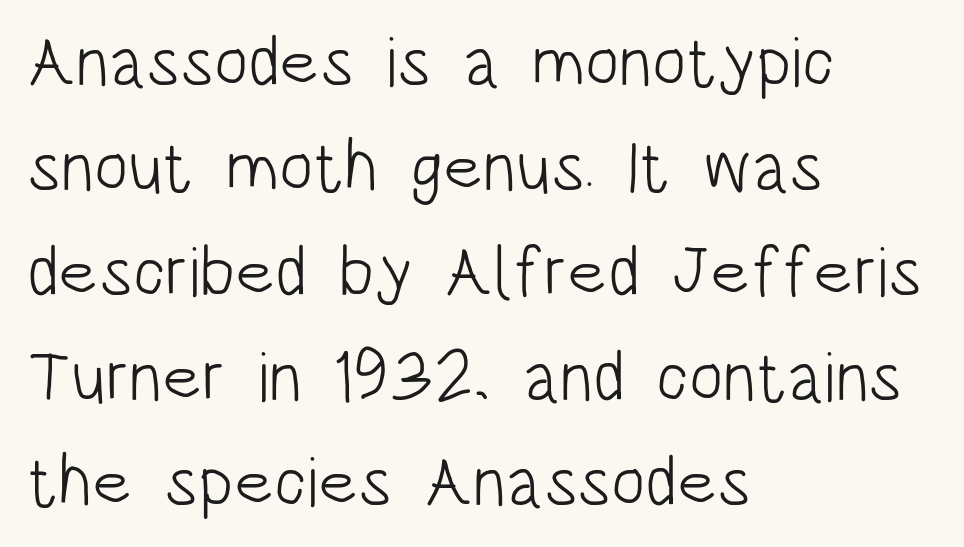
Q: Is the text bold? A: No.
Q: Is the text italic (slanted)? A: No, it is upright.
Q: Is the typeface a serif or a sans-serif typeface? A: Sans-serif.
Q: Is the text underlined? A: No.
Q: How is the paragraph aligned? A: Left-aligned.
Q: Is the spacing between letters normal or unusually wide? A: Normal.
Q: Is the spacing between lines tight, normal or loose? A: Normal.
Q: Width (condensed, normal, or wide)? A: Condensed.
Q: Stroke contrast? A: Low.
Q: x-height? A: Large.
Q: Monospaced? A: No.
